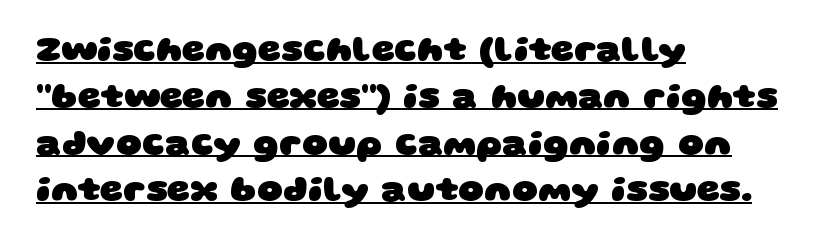
Q: Is the text bold? A: Yes.
Q: Is the typeface a serif or a sans-serif typeface? A: Sans-serif.
Q: Is the text underlined? A: Yes.
Q: How is the paragraph aligned? A: Left-aligned.
Q: Is the spacing between letters normal or unusually wide? A: Normal.
Q: Is the spacing between lines tight, normal or loose? A: Normal.
Q: Width (condensed, normal, or wide)? A: Wide.
Q: Stroke contrast? A: Low.
Q: x-height? A: Large.
Q: Monospaced? A: No.
